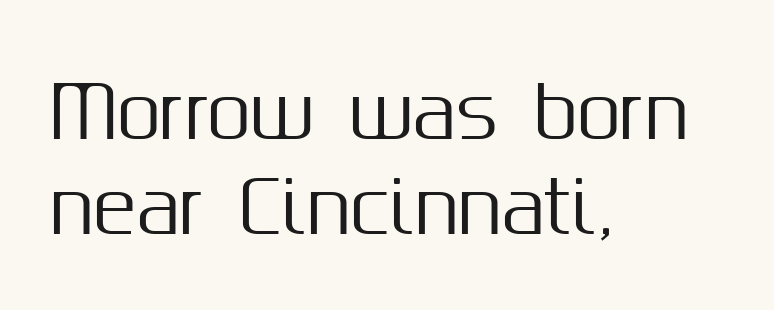
Q: Is the text italic (slanted)? A: No, it is upright.
Q: Is the typeface a serif or a sans-serif typeface? A: Sans-serif.
Q: Is the text underlined? A: No.
Q: How is the paragraph aligned? A: Left-aligned.
Q: Is the spacing between letters normal or unusually wide? A: Normal.
Q: Is the spacing between lines tight, normal or loose? A: Normal.
Q: Width (condensed, normal, or wide)? A: Normal.
Q: Stroke contrast? A: Medium.
Q: x-height? A: Medium.
Q: Monospaced? A: No.
